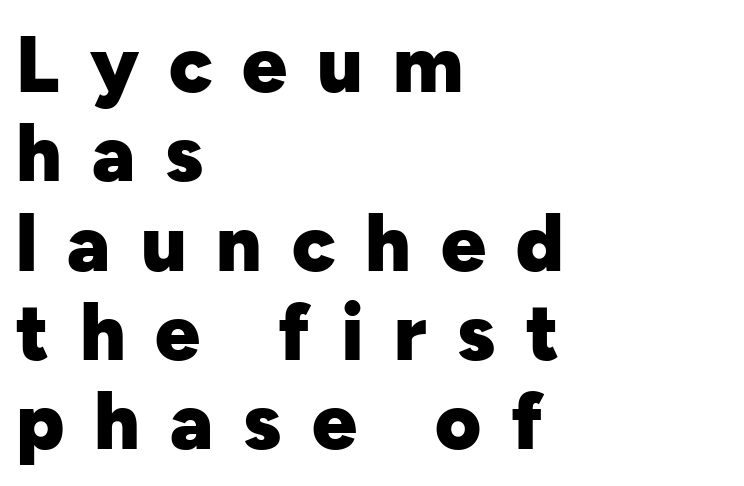
{"serif": "no", "italic": "no", "bold": "yes", "weight": "heavy", "width": "normal", "stroke_contrast": "low", "x_height": "medium", "monospaced": "no", "underline": "no", "align": "left", "line_spacing": "tight", "line_spacing_ratio": 1.13, "letter_spacing": "wide", "letter_spacing_em": 0.38, "glyph_px": 79}
